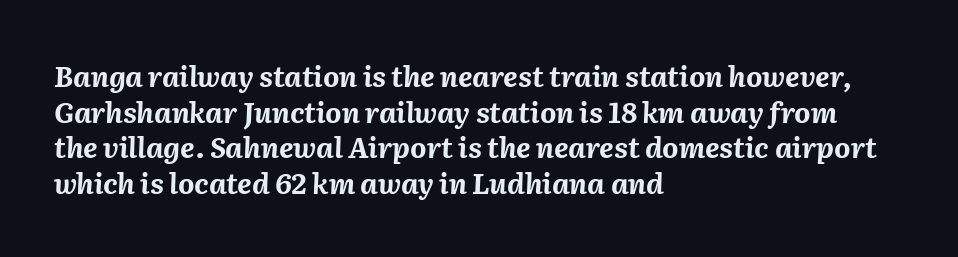
Looking at the ascenders, they clearly lean. This block has exactly the height ordinary leading produces. Clear beneath every line of the passage. The ragged edge is on the right, which tells us the setting is flush left. The rendering uses natural spacing where letterforms have individual widths.
